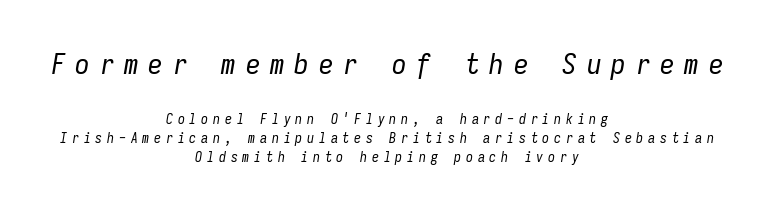
The image shows 29 px regular-weight, condensed type, italic (leaning right), monospaced; set centered, normal line spacing (1.39x), unusually wide letter spacing (+0.34 em), not underlined; the first (top) block is 2.07x larger; low stroke contrast and a medium x-height.
